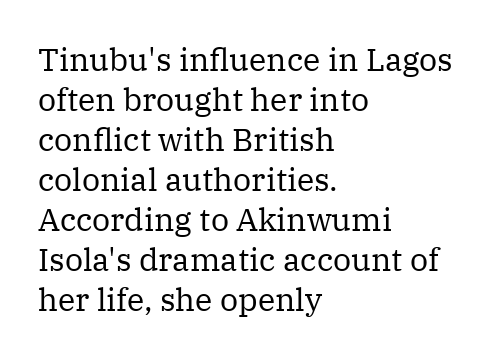
Nothing heavy about these letters — not bold at all. The ragged edge is on the right, which tells us the setting is flush left. The designer went with a serif here, giving each stem small feet. The horizontal fit of the characters is conventional and even.
